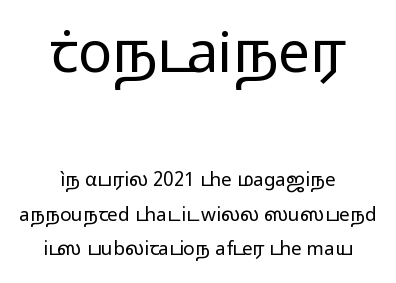
Q: Is the text bold? A: No.
Q: Is the text italic (slanted)? A: No, it is upright.
Q: Is the typeface a serif or a sans-serif typeface? A: Sans-serif.
Q: Is the text underlined? A: No.
Q: How is the paragraph aligned? A: Centered.
Q: Is the spacing between letters normal or unusually wide? A: Normal.
Q: Which block of text is set in a larger size, the first (top) or the second (bottom)? A: The first (top) one.
Q: Width (condensed, normal, or wide)? A: Wide.
Q: Stroke contrast? A: Low.
Q: x-height? A: Medium.
Q: Monospaced? A: No.
